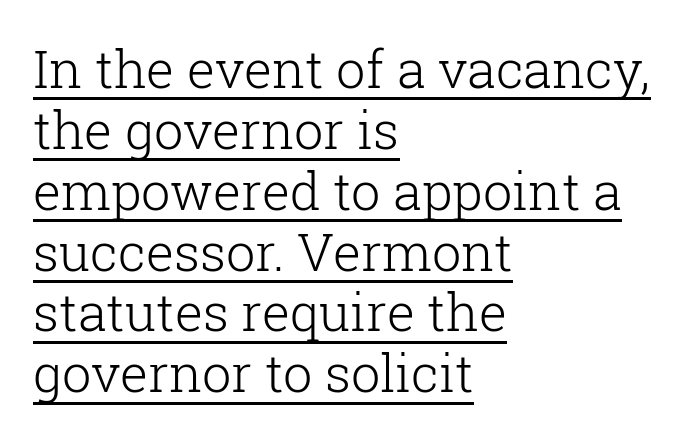
Serif or sans? Serif — the stroke terminals have little feet. Ink coverage per letter is moderate at most. Nothing unusual about the tracking: characters are spaced as the font intends. Notice how the stems are strictly vertical — no italics here. Here the designer chose a conventional face with non-uniform glyph widths.
